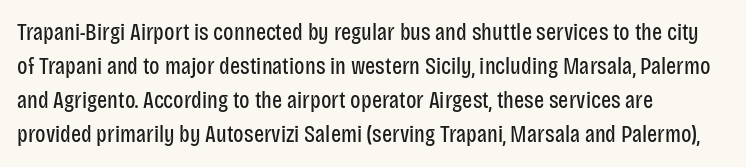
Q: Is the text bold? A: No.
Q: Is the text italic (slanted)? A: No, it is upright.
Q: Is the text underlined? A: No.
Q: How is the paragraph aligned? A: Left-aligned.
Q: Is the spacing between letters normal or unusually wide? A: Normal.
Q: Is the spacing between lines tight, normal or loose? A: Normal.
